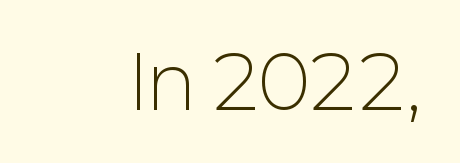
The strip under each line holds only bare page. A roman cut, with each character standing at attention. What stands out about the letter spacing? Nothing — it is the standard amount. Weight: regular or lighter.
